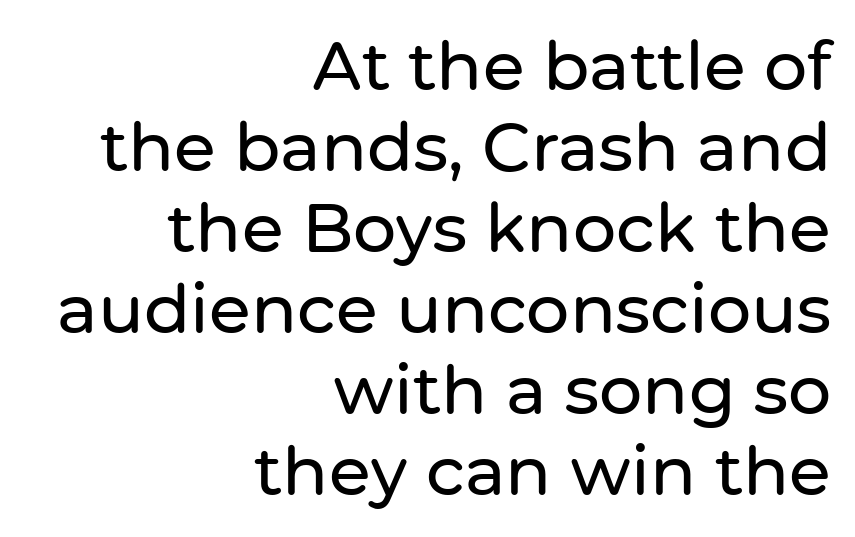
A student would call this right alignment; a typographer would say flush right, rag left. The baseline area is clear. You can tell it's not italic because the verticals are truly vertical. Spacing between characters is what you'd get straight out of the box.
